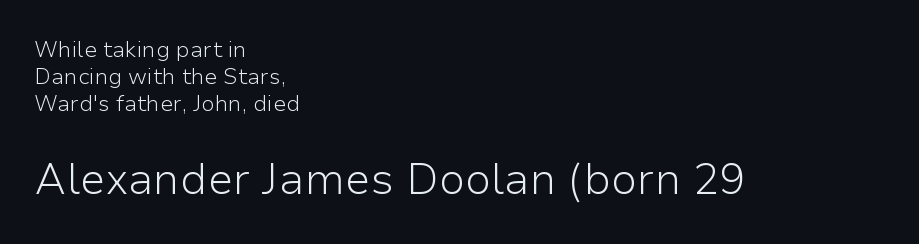
{"serif": "no", "italic": "no", "bold": "no", "weight": "light", "width": "normal", "stroke_contrast": "low", "x_height": "medium", "monospaced": "no", "underline": "no", "align": "left", "line_spacing_ratio": 1.23, "letter_spacing": "normal", "letter_spacing_em": 0.0, "larger_block": "second", "size_ratio": 1.95, "glyph_px": 43}
